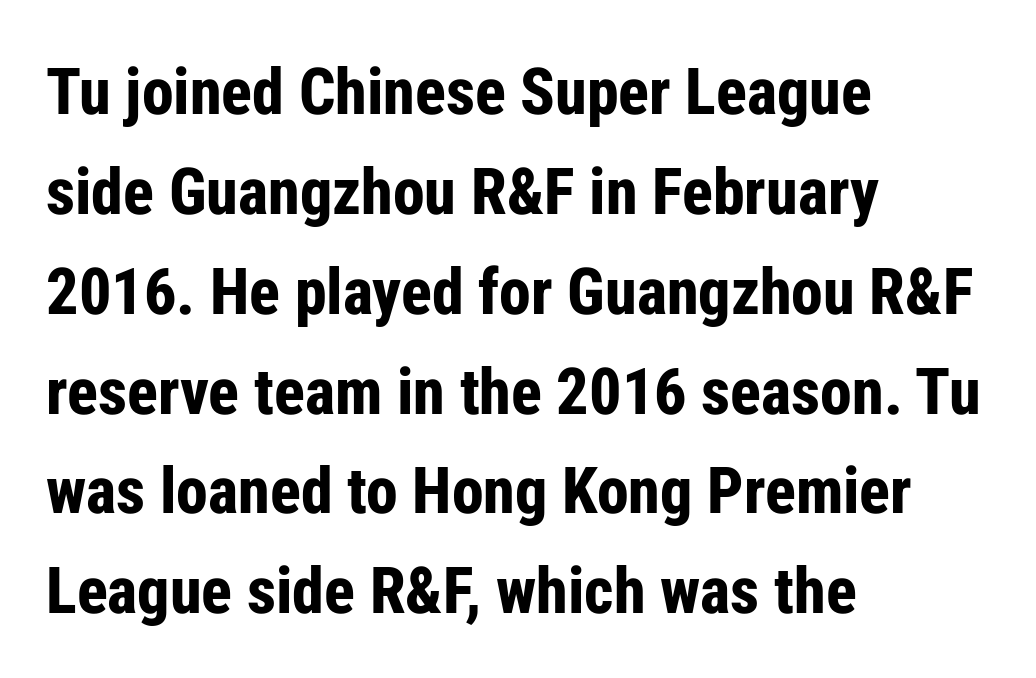
Looks like regular typesetting: each glyph gets only the width it needs. If you measured baseline to baseline, you'd find a middling distance. Reading down the block, your eye returns to a fixed left position each line. Compared with typical body copy, the letter spacing here is the same. No word sits above an underline.
